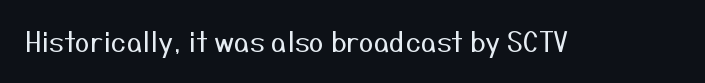
Has an underline been added? It has not. The type is set solid horizontally, with unmodified tracking. The characters are drawn with everyday or finer stroke widths. Every character sits straight up, as roman type does.
